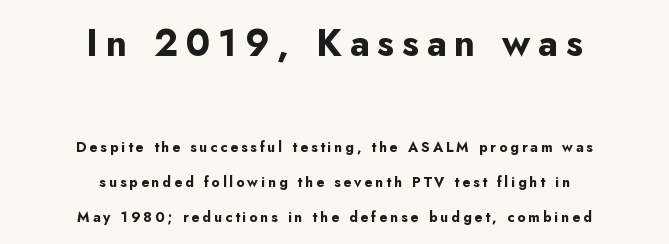
If you squint, the top block still reads clearly — it's the larger of the two. Lines of text with bare space underneath. Strong, thick strokes mark this as bold type. This sample uses a sans-serif face.
